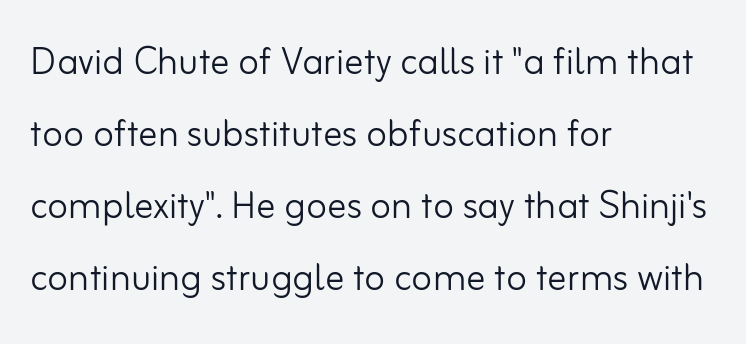
The image shows 48 px light sans-serif type, upright; set left-aligned, normal line spacing (1.5x), normal letter spacing, not underlined; low stroke contrast and a small x-height.
